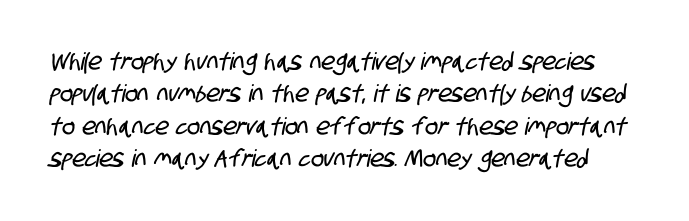
The block of text has a typical density, with ordinary space between rows. The strip under each line holds only bare page. These lines keep a tight, regular rhythm from letter to letter.
